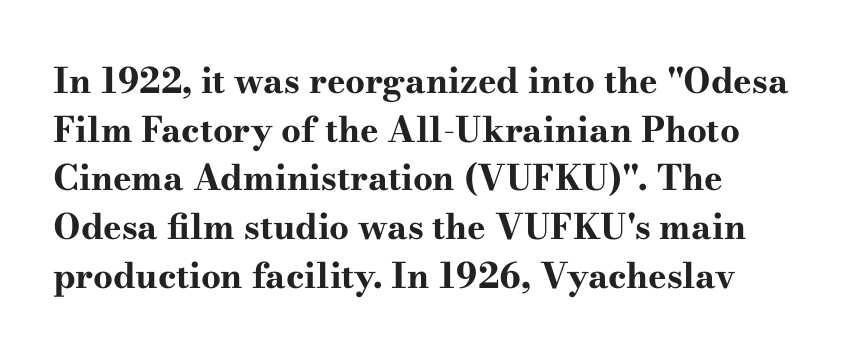
The image shows 35 px bold, wide serif type, upright; set left-aligned, normal line spacing (1.39x), normal letter spacing, not underlined; high stroke contrast and a small x-height.
